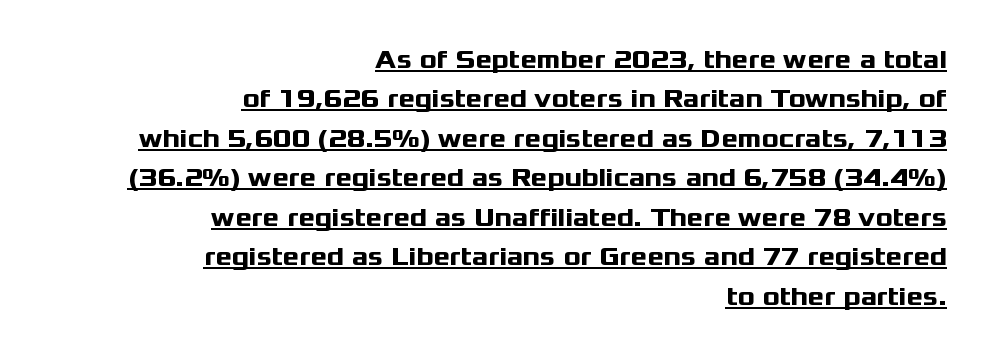
Line endings align vertically; line beginnings do not. Is there an underline? Yes — a line sits under the letters. Italic: no, the glyphs are upright roman. Compared with typical body copy, the letter spacing here is the same. As a designer I'd log this as weight 700, bold.
